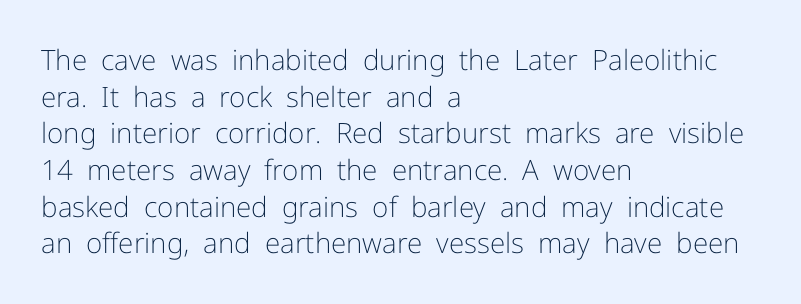
The image shows 28 px light sans-serif type, upright; set left-aligned, normal line spacing (1.31x), normal letter spacing, not underlined; low stroke contrast and a medium x-height.
